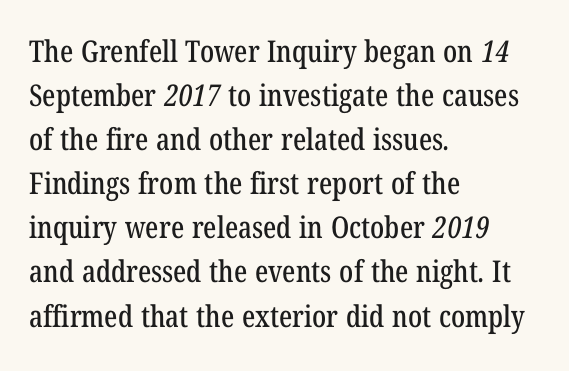
The rendering uses natural spacing where letterforms have individual widths. Honestly, there is no underline to notice here at all. The letters sit at their default tracking, neither squeezed nor spread. Note: serifs present on the glyphs. The paragraph has a hard left edge and a soft right edge. Does the leading feel generous? No, just average.
